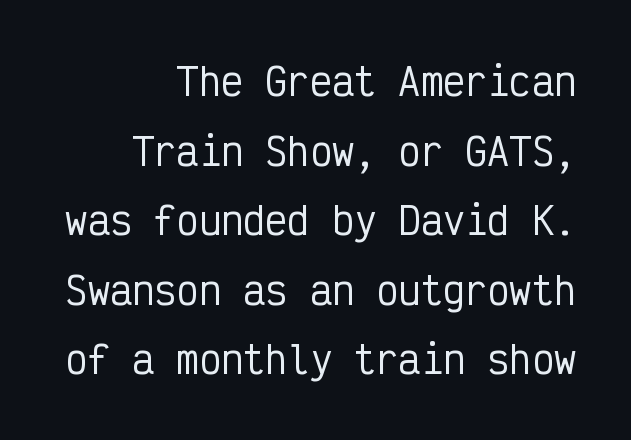
The image shows 37 px condensed sans-serif type, upright, monospaced; set right-aligned, line spacing 1.88x, normal letter spacing, not underlined; low stroke contrast and a medium x-height.
